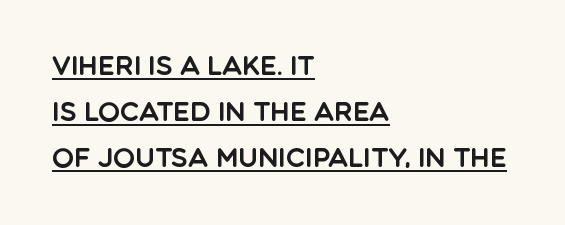
{"italic": "no", "underline": "yes", "align": "left", "line_spacing_ratio": 1.76, "letter_spacing": "normal", "letter_spacing_em": 0.0, "glyph_px": 26}
